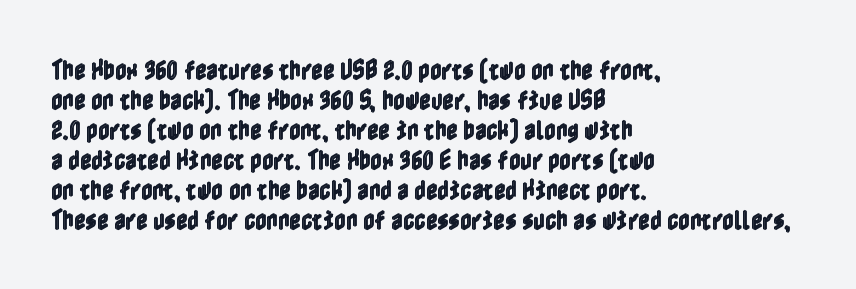
Q: Is the text italic (slanted)? A: No, it is upright.
Q: Is the text underlined? A: No.
Q: How is the paragraph aligned? A: Left-aligned.
Q: Is the spacing between letters normal or unusually wide? A: Normal.
Q: Is the spacing between lines tight, normal or loose? A: Normal.
